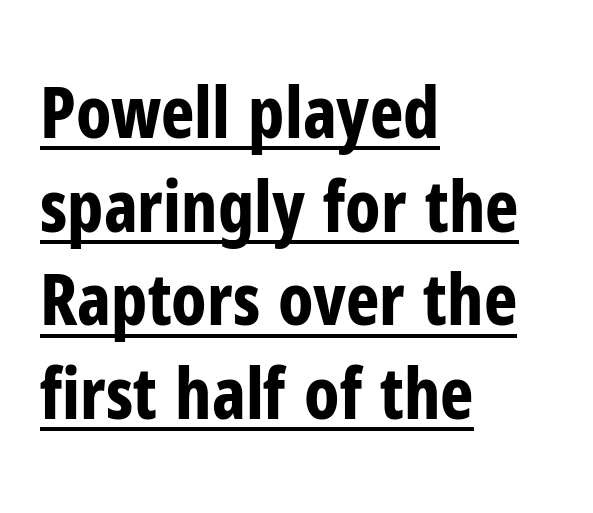
Q: Is the text bold? A: Yes.
Q: Is the text italic (slanted)? A: No, it is upright.
Q: Is the typeface a serif or a sans-serif typeface? A: Sans-serif.
Q: Is the text underlined? A: Yes.
Q: How is the paragraph aligned? A: Left-aligned.
Q: Is the spacing between letters normal or unusually wide? A: Normal.
Q: Is the spacing between lines tight, normal or loose? A: Normal.
Q: Width (condensed, normal, or wide)? A: Condensed.
Q: Stroke contrast? A: Low.
Q: x-height? A: Medium.
Q: Monospaced? A: No.
